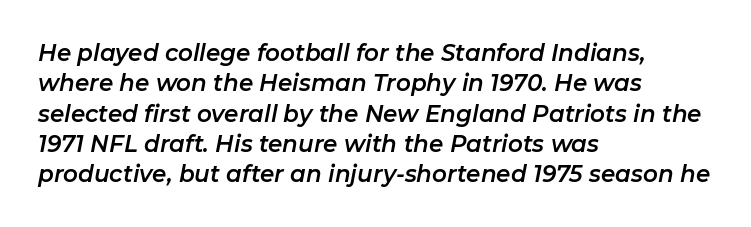
The image shows 23 px text type, italic (leaning right); set left-aligned, normal line spacing (1.32x), normal letter spacing, not underlined.
